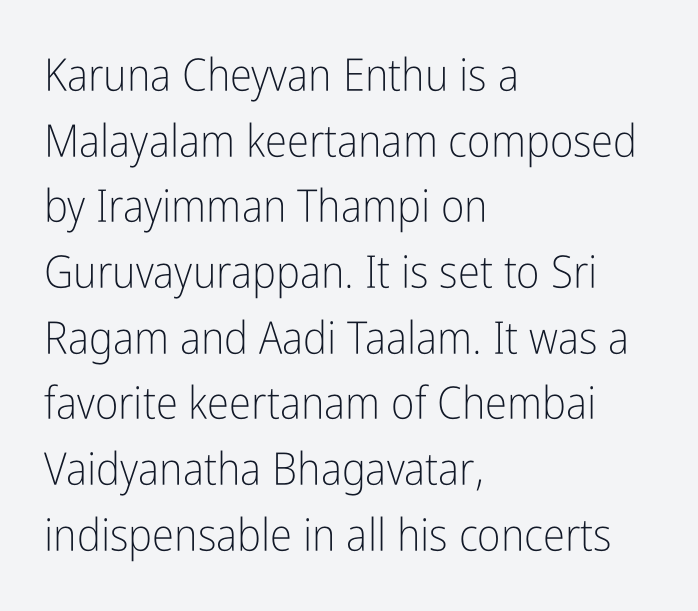
The letters stand upright; this is a roman face. You could call the tracking neutral — neither tight nor loose. The font family rendered here belongs to the sans-serif group. Descender tails drop into unmarked territory.
